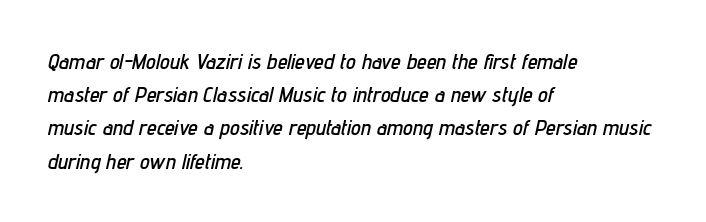
A classic flush-left, rag-right setting is used for this passage. Each word holds together tightly as a unit, with standard inter-letter gaps. A typesetter would mark this as italic. Underline: absent. A typesetter would call this leading conventional body-copy spacing.
